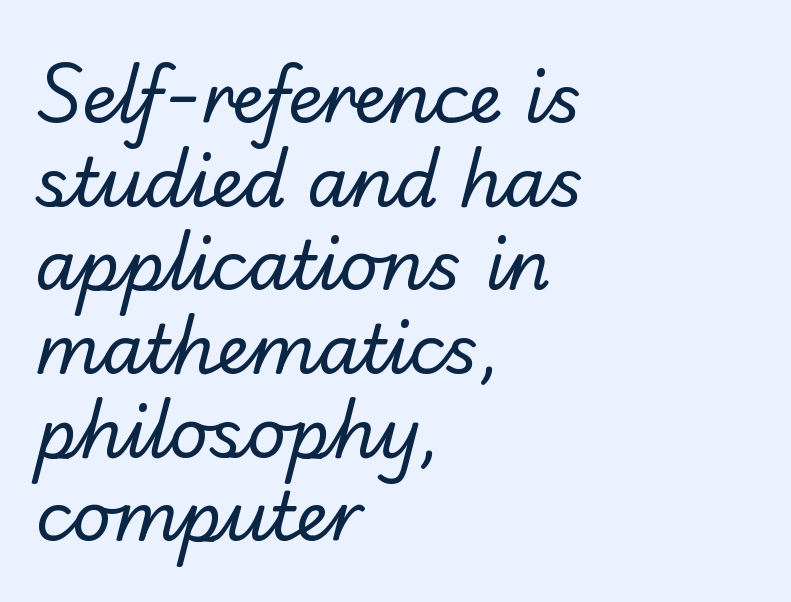
The image shows 68 px regular-weight sans-serif type; set left-aligned, line spacing 1.23x, normal letter spacing, not underlined; low stroke contrast and a small x-height.
